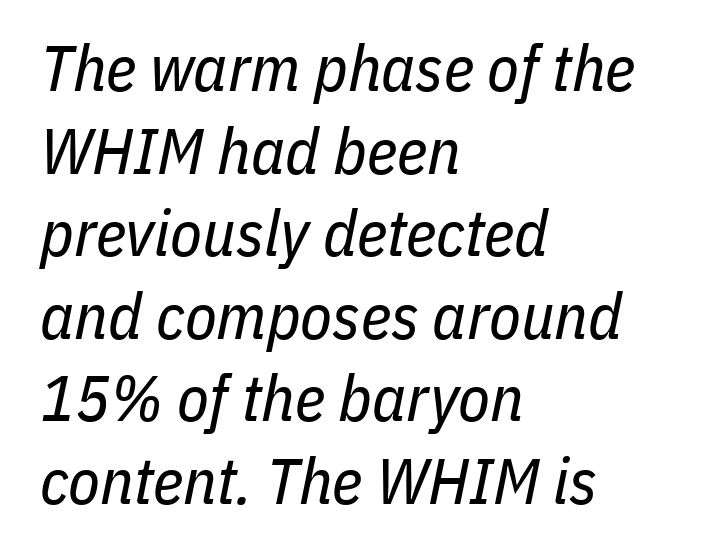
{"italic": "yes", "lean": "right", "slant_degrees": 11, "bold": "no", "weight": "regular", "width": "condensed", "stroke_contrast": "low", "x_height": "medium", "monospaced": "no", "underline": "no", "align": "left", "line_spacing": "normal", "line_spacing_ratio": 1.27, "letter_spacing": "normal", "letter_spacing_em": 0.0, "glyph_px": 65}
